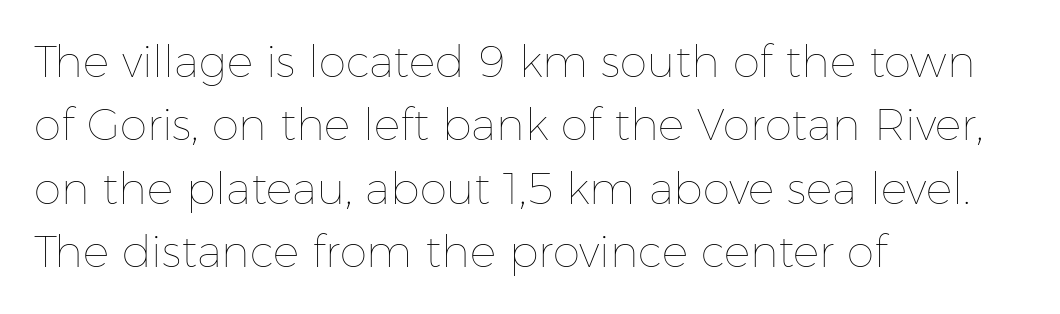
The image shows 44 px thin type, upright; set left-aligned, normal line spacing (1.44x), normal letter spacing, not underlined; low stroke contrast and a medium x-height.
